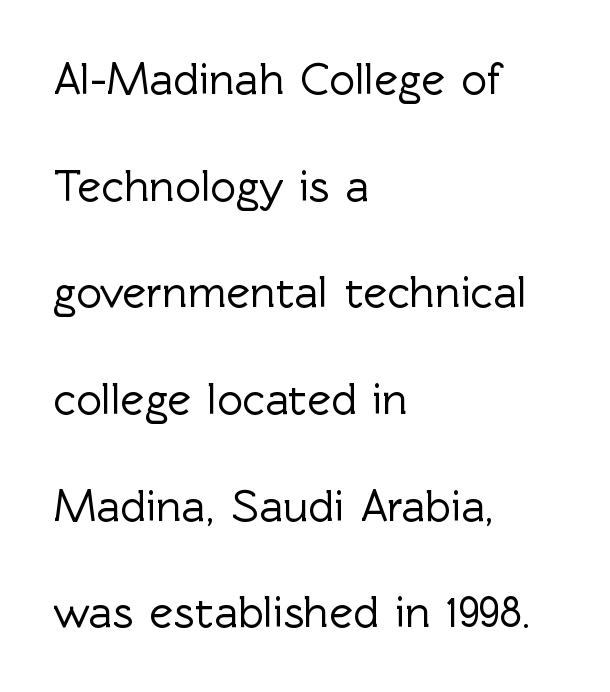
The image shows 45 px sans-serif type, upright; set left-aligned, loose line spacing (2.37x), normal letter spacing, not underlined; a medium x-height.
